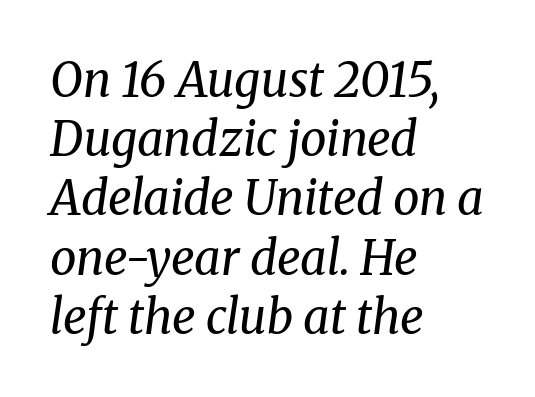
Q: Is the text bold? A: No.
Q: Is the text italic (slanted)? A: Yes, it leans right by about 8 degrees.
Q: Is the typeface a serif or a sans-serif typeface? A: Serif.
Q: Is the text underlined? A: No.
Q: How is the paragraph aligned? A: Left-aligned.
Q: Is the spacing between letters normal or unusually wide? A: Normal.
Q: Is the spacing between lines tight, normal or loose? A: Normal.
Q: Width (condensed, normal, or wide)? A: Normal.
Q: Stroke contrast? A: Medium.
Q: x-height? A: Medium.
Q: Monospaced? A: No.
